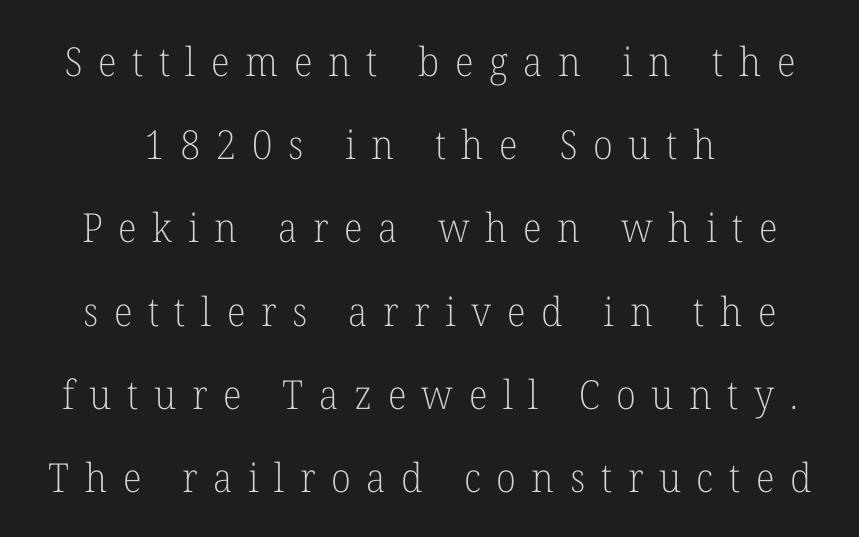
These lines have a slow, spaced-out rhythm from letter to letter. Underlining? Definitely not there. These glyphs show unthickened strokes, regular width or finer. A typesetter would call this leading open, well beyond the default. Italic? Not at all — the glyphs are vertical.
